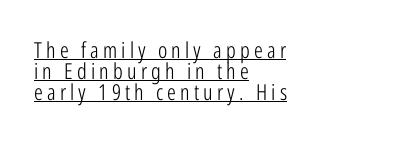
Stroke mass is kept to a normal reading level or below. The passage shown is underscored from start to finish. What's the leading like? Squeezed, with rows nearly overlapping. In CSS terms this would be text-align: left. Every character sits straight up, as roman type does.
